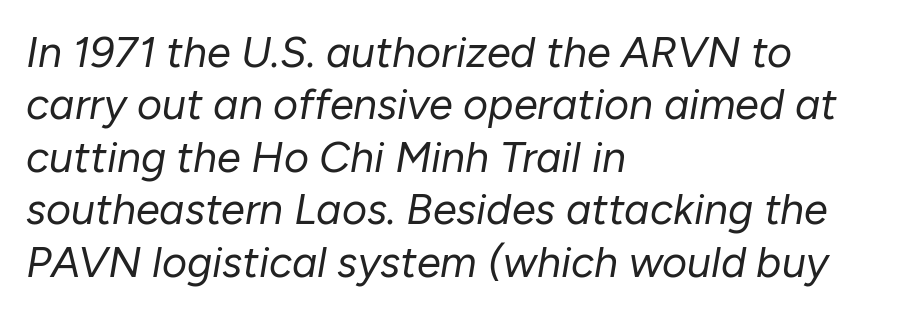
The image shows 43 px regular-weight type, italic (leaning right); set left-aligned, line spacing 1.22x, normal letter spacing, not underlined; low stroke contrast and a medium x-height.
